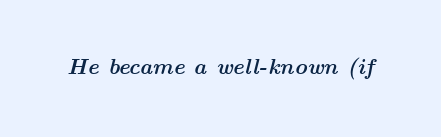
These words are printed bold, with thick strokes throughout. This rendering features lettering with no underline. Default kerning and tracking; the words read as compact shapes. These lines were composed using italics.
